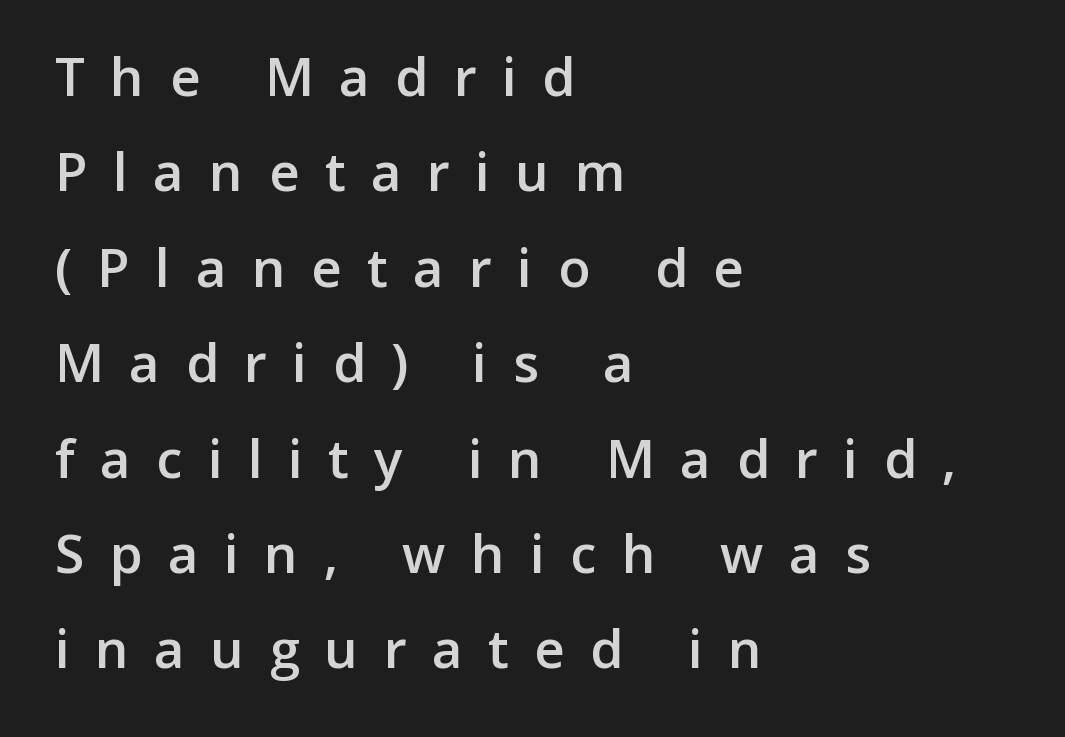
Inter-character spacing is expanded well beyond the font's built-in metrics. Emphasis by weight is partial: semibold. Underline: absent. Ascenders rise straight up at ninety degrees. Think of a printed novel: that variable character pitch is what you see here. One-word summary of the alignment: left.
